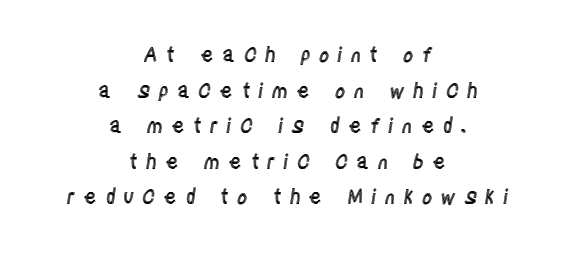
The image shows 20 px text type; set centered, line spacing 1.78x, unusually wide letter spacing (+0.4 em), not underlined.
